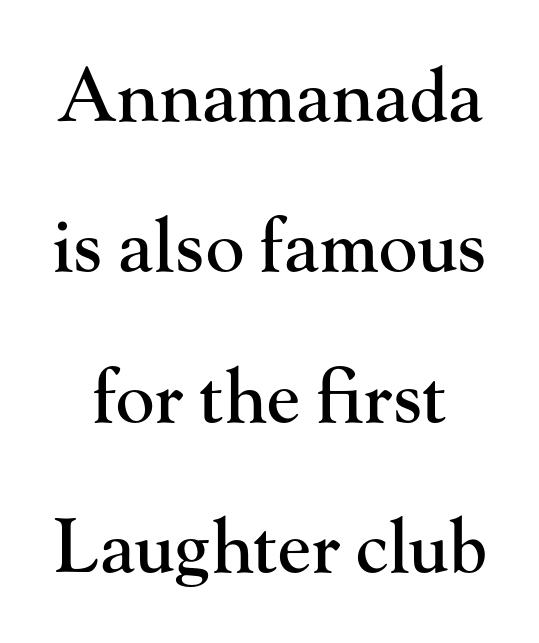
The image shows 73 px serif type, upright; set loose line spacing (2.06x), normal letter spacing, not underlined; high stroke contrast and a small x-height.
